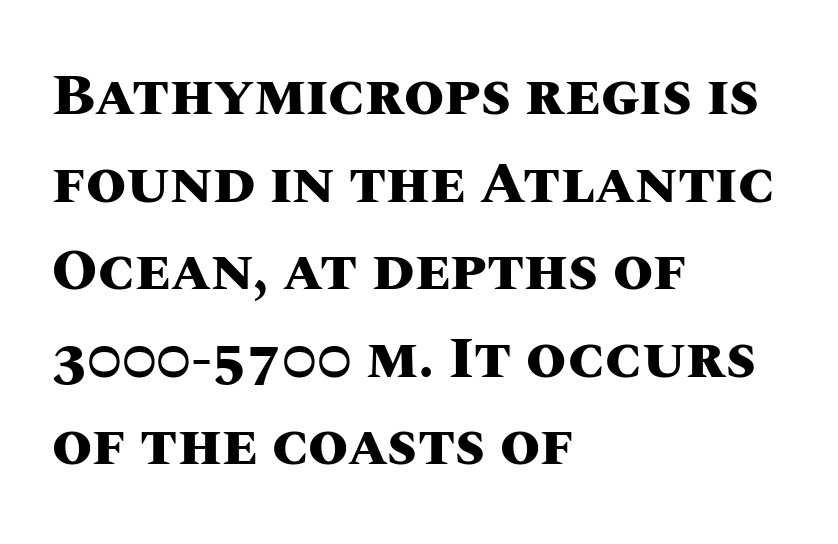
Horizontal bands of white between lines are of average thickness. Caption: multi-line text, flush left, ragged right. Summary of weight: heavy, a full bold. Ascenders rise straight up at ninety degrees.
